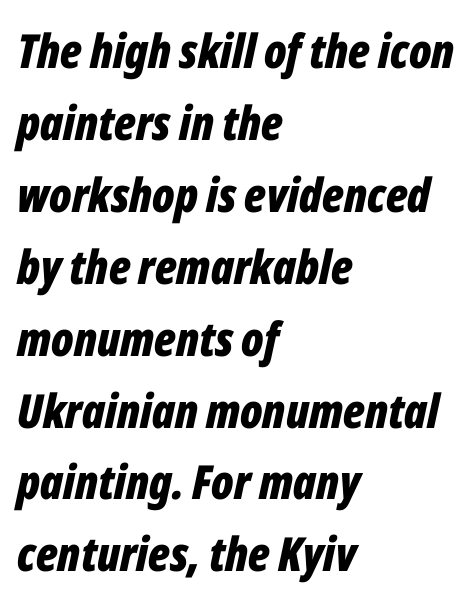
{"italic": "yes", "lean": "right", "slant_degrees": 12, "bold": "yes", "weight": "bold", "width": "condensed", "stroke_contrast": "low", "x_height": "medium", "monospaced": "no", "underline": "no", "align": "left", "line_spacing": "normal", "line_spacing_ratio": 1.53, "letter_spacing": "normal", "letter_spacing_em": 0.0, "glyph_px": 47}
